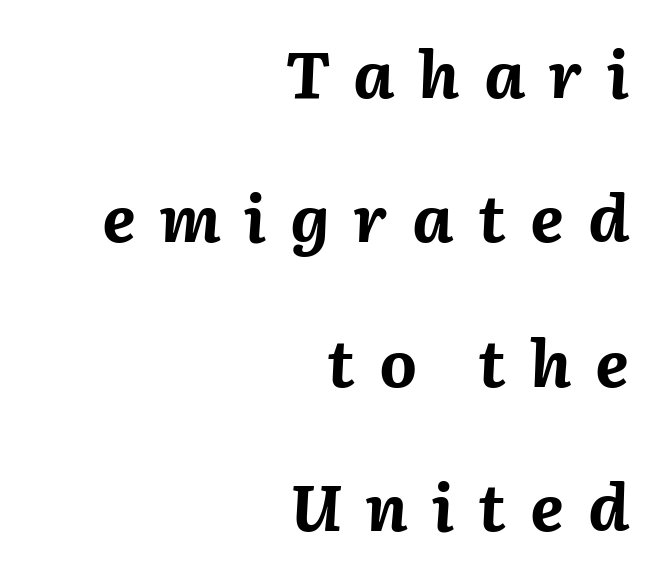
Q: Is the text bold? A: Yes.
Q: Is the text italic (slanted)? A: Yes, it leans right by about 2 degrees.
Q: Is the text underlined? A: No.
Q: How is the paragraph aligned? A: Right-aligned.
Q: Is the spacing between letters normal or unusually wide? A: Unusually wide.
Q: Is the spacing between lines tight, normal or loose? A: Loose.
Q: Width (condensed, normal, or wide)? A: Normal.
Q: Stroke contrast? A: Medium.
Q: x-height? A: Medium.
Q: Monospaced? A: No.
